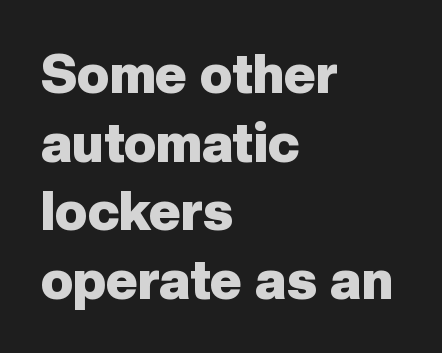
{"serif": "no", "italic": "no", "bold": "yes", "weight": "heavy", "width": "normal", "stroke_contrast": "low", "x_height": "medium", "monospaced": "no", "underline": "no", "align": "left", "line_spacing": "normal", "line_spacing_ratio": 1.27, "letter_spacing": "normal", "letter_spacing_em": 0.0, "glyph_px": 54}
